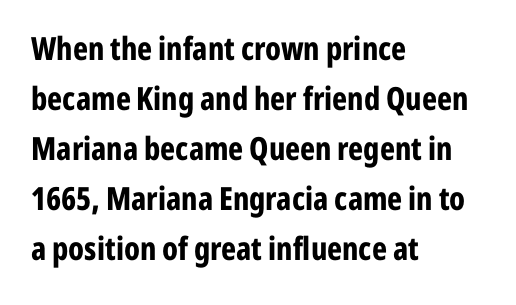
The image shows 32 px bold, condensed sans-serif type, upright; set left-aligned, normal line spacing (1.56x), normal letter spacing, not underlined; low stroke contrast and a medium x-height.
